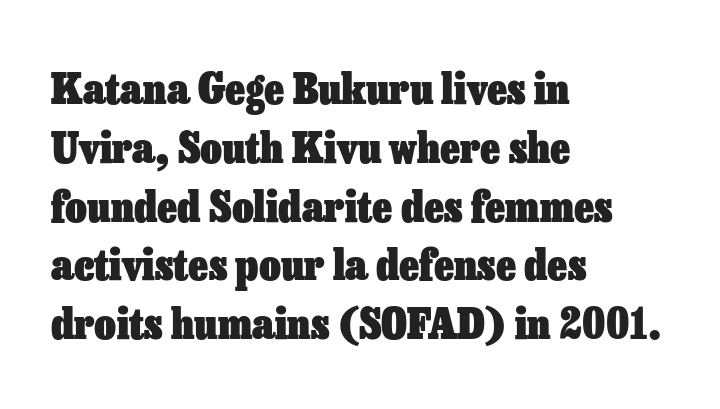
Looks like regular typesetting: each glyph gets only the width it needs. Underline: absent. Notice how thick the strokes are: this is what a full bold looks like. Nope, not italic — everything's standing straight. Notice how descenders clear the ascenders below comfortably — that's standard leading. Default kerning and tracking; the words read as compact shapes.
